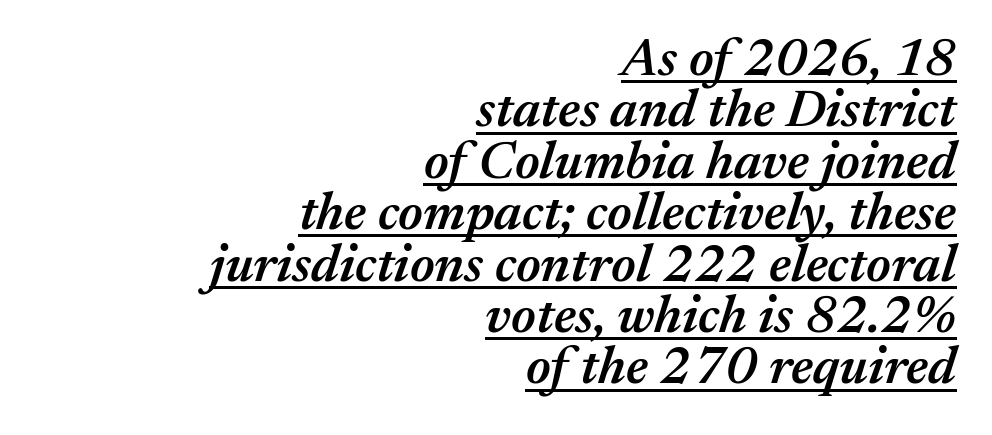
Q: Is the text bold? A: Semi-bold.
Q: Is the text italic (slanted)? A: Yes, it leans right by about 17 degrees.
Q: Is the text underlined? A: Yes.
Q: How is the paragraph aligned? A: Right-aligned.
Q: Is the spacing between letters normal or unusually wide? A: Normal.
Q: Is the spacing between lines tight, normal or loose? A: Tight.
Q: Width (condensed, normal, or wide)? A: Normal.
Q: Stroke contrast? A: Medium.
Q: x-height? A: Medium.
Q: Monospaced? A: No.
